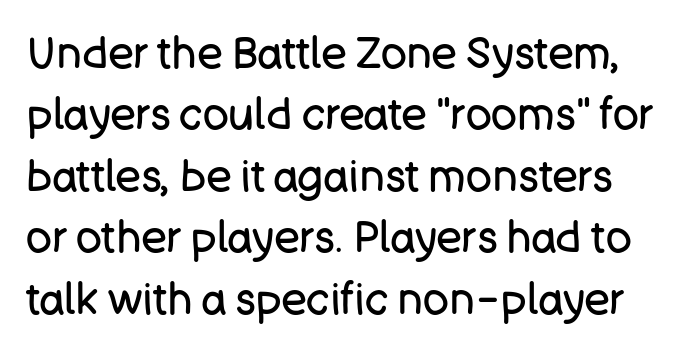
A quiet, ordinary-to-light weight characterises the typeface. Each new line begins a customary step beneath the previous one. Plain, unruled lines of type. The letters advance in unequal steps, a hallmark of proportional type. Tall strokes in this sample are plumb rather than angled. Between one letter and the next there's only the usual sliver of space.
